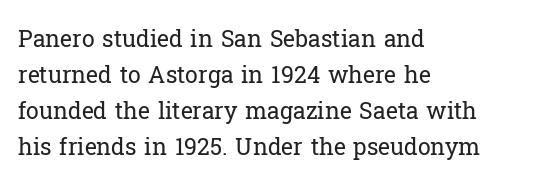
{"italic": "no", "bold": "no", "underline": "no", "align": "left", "line_spacing": "normal", "line_spacing_ratio": 1.57, "letter_spacing": "normal", "letter_spacing_em": 0.0, "glyph_px": 23}
